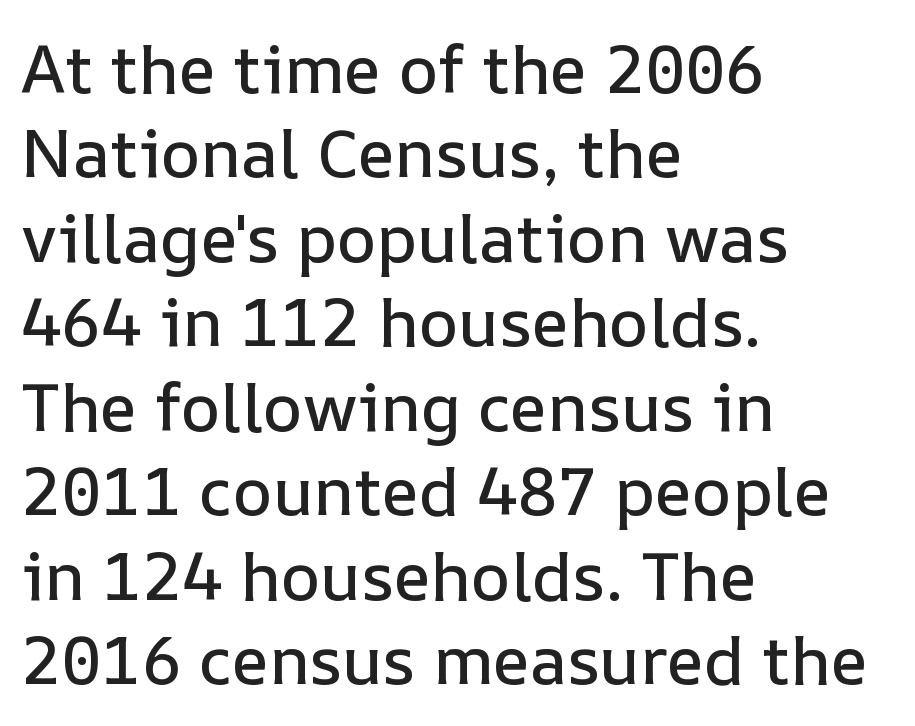
{"italic": "no", "width": "normal", "stroke_contrast": "low", "x_height": "medium", "monospaced": "no", "underline": "no", "align": "left", "line_spacing": "normal", "line_spacing_ratio": 1.26, "letter_spacing": "normal", "letter_spacing_em": 0.0, "glyph_px": 67}
